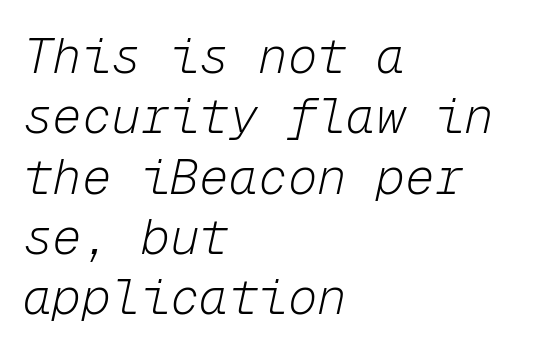
The image shows 49 px light type, italic (leaning right), monospaced; set left-aligned, line spacing 1.23x, normal letter spacing, not underlined; low stroke contrast and a medium x-height.
